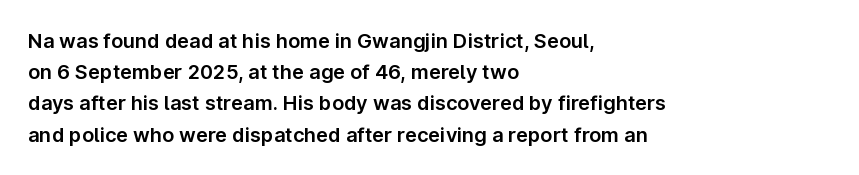
The image shows 20 px text type, upright; set left-aligned, normal line spacing (1.56x), normal letter spacing, not underlined.
